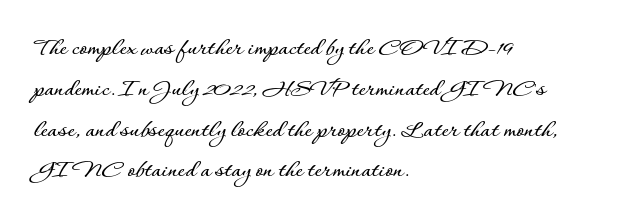
Descenders hang freely into open space. The rag falls on the right side of this text block. No extra tracking has been applied to these lines. Does the leading feel generous? No, just average.
